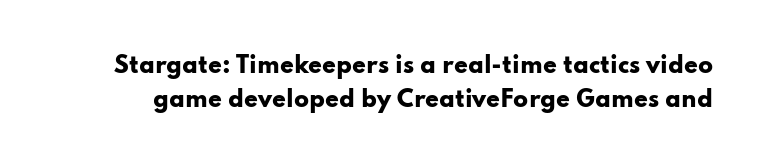
Q: Is the text bold? A: Yes.
Q: Is the text italic (slanted)? A: No, it is upright.
Q: Is the text underlined? A: No.
Q: Is the spacing between letters normal or unusually wide? A: Normal.
Q: Is the spacing between lines tight, normal or loose? A: Normal.
